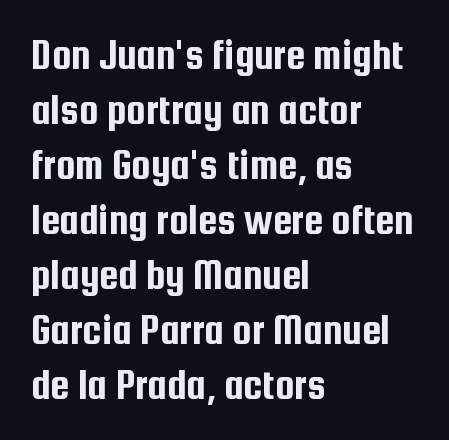
Proportional: the letters do not fall into vertical columns. Baseline-to-baseline distance is the conventional proportion of letter height. Each line starts at the same left margin while the right side varies. Short note: letters normally spaced. The letters stand upright; this is a roman face.
